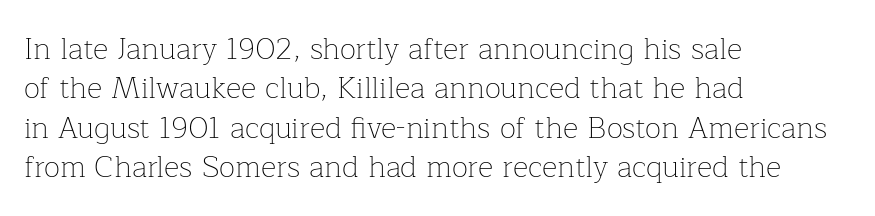
The image shows 30 px thin serif type, upright; set left-aligned, normal line spacing (1.31x), normal letter spacing, not underlined; low stroke contrast and a medium x-height.
